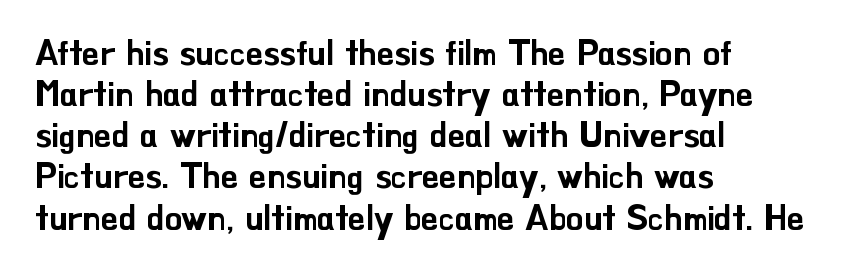
Varying glyph widths throughout — classic text-font behaviour. You can tell it's not italic because the verticals are truly vertical. Where is the straight margin? On the left. Each letter's strokes conclude bluntly, with no projecting serifs. Letter spacing: default. Nobody drew a line under any word here.
